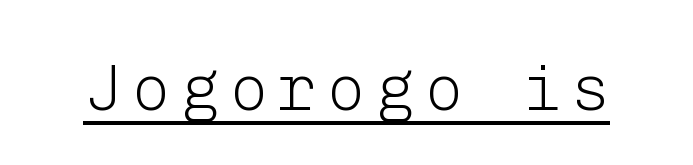
{"serif": "no", "italic": "no", "bold": "no", "weight": "light", "width": "normal", "stroke_contrast": "low", "x_height": "medium", "underline": "yes", "glyph_px": 65}
